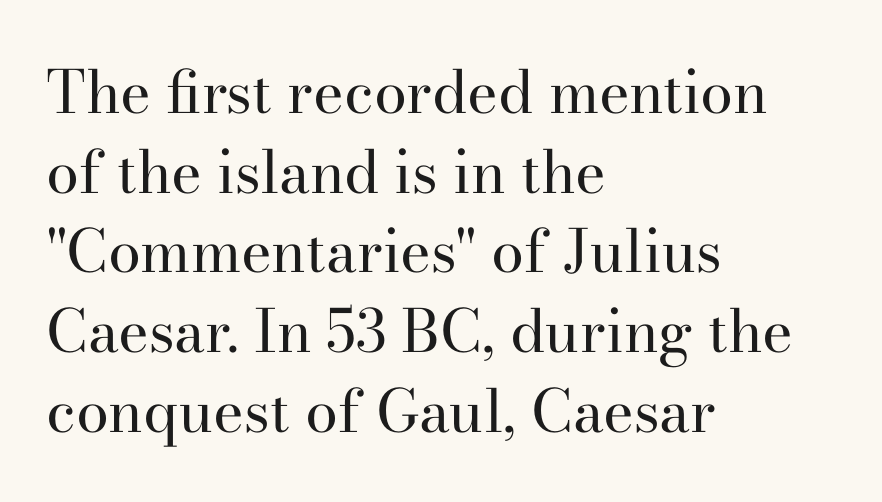
The image shows 59 px regular-weight serif type, upright; set left-aligned, normal line spacing (1.35x), normal letter spacing, not underlined; high stroke contrast and a small x-height.
